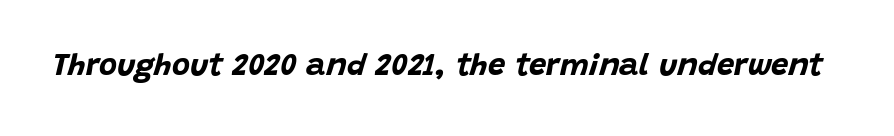
Plenty of ink on the page — the face is bold. Clear beneath every line of the passage. Standard letterfit; no display-style spreading of the glyphs. The specimen reads as italic at a glance. Do the characters align in a grid? No, the font is proportional.
